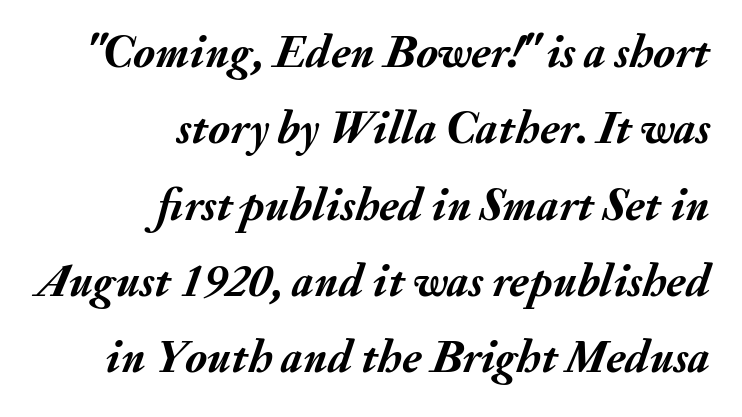
The lettering tilts uniformly, giving the passage an italic look. Summary of weight: heavy, a full bold. Each letter keeps its own natural width here, so spacing adapts to shape. The tracking reads as untouched default to a designer's eye. These lines stack with their right ends in a neat column.
